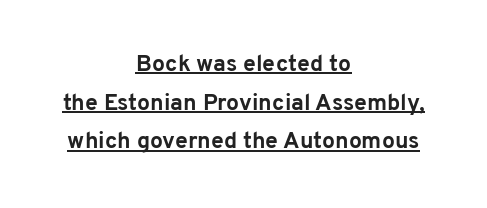
{"italic": "no", "bold": "yes", "underline": "yes", "align": "center", "line_spacing": "normal", "line_spacing_ratio": 1.68, "letter_spacing": "normal", "letter_spacing_em": 0.0, "glyph_px": 23}
